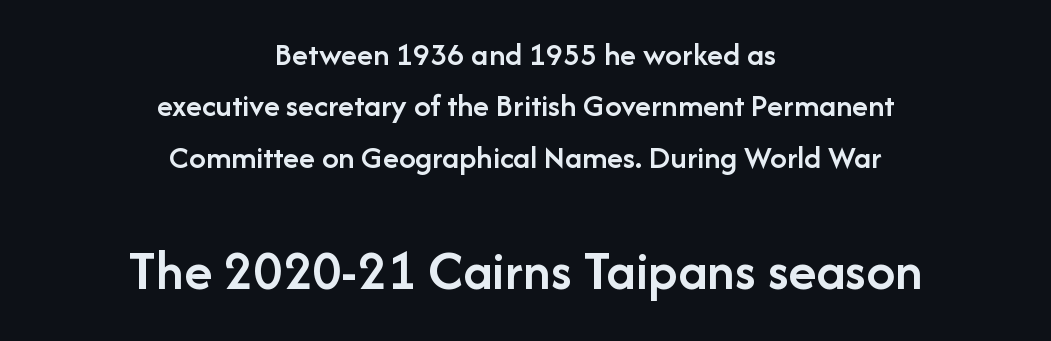
The image shows 57 px semibold sans-serif type, upright; set centered, normal line spacing (1.56x), normal letter spacing, not underlined; the second (bottom) block is 1.73x larger; low stroke contrast and a medium x-height.
